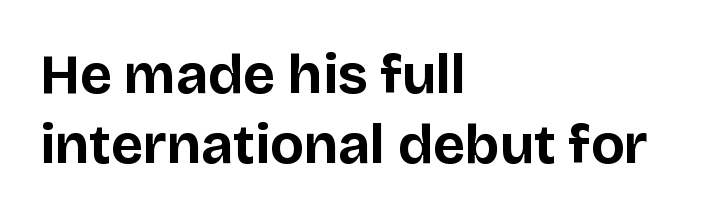
Q: Is the text bold? A: Yes.
Q: Is the text italic (slanted)? A: No, it is upright.
Q: Is the typeface a serif or a sans-serif typeface? A: Sans-serif.
Q: Is the text underlined? A: No.
Q: How is the paragraph aligned? A: Left-aligned.
Q: Is the spacing between letters normal or unusually wide? A: Normal.
Q: Is the spacing between lines tight, normal or loose? A: Normal.
Q: Width (condensed, normal, or wide)? A: Normal.
Q: Stroke contrast? A: Low.
Q: x-height? A: Large.
Q: Monospaced? A: No.
